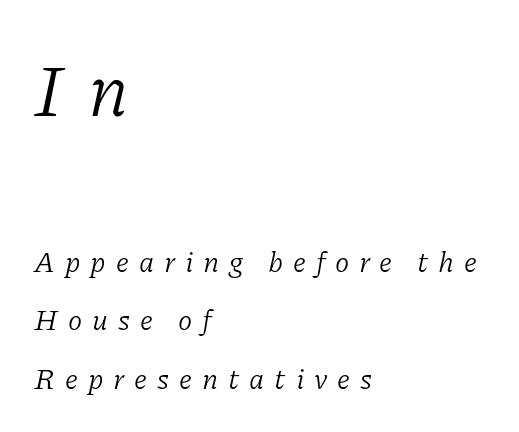
Anything drawn beneath the words? Only blank space. Alignment: flush left. This rendering widens character spacing well past its baseline value. Weight: in the light-to-regular range. Yep, those are serifs on the letters. Does the leading feel generous? Absolutely, it's lavish.
